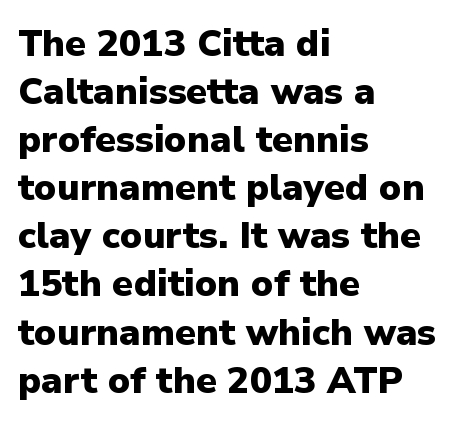
Q: Is the text bold? A: Yes.
Q: Is the text italic (slanted)? A: No, it is upright.
Q: Is the typeface a serif or a sans-serif typeface? A: Sans-serif.
Q: Is the text underlined? A: No.
Q: How is the paragraph aligned? A: Left-aligned.
Q: Is the spacing between letters normal or unusually wide? A: Normal.
Q: Is the spacing between lines tight, normal or loose? A: Normal.
Q: Width (condensed, normal, or wide)? A: Normal.
Q: Stroke contrast? A: Low.
Q: x-height? A: Medium.
Q: Monospaced? A: No.
